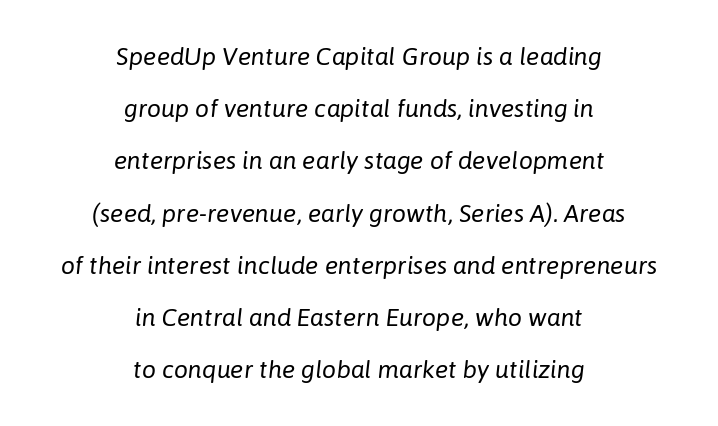
The image shows 25 px text type, italic (leaning right); set centered, loose line spacing (2.09x), normal letter spacing, not underlined.
